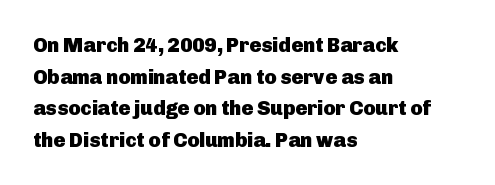
Q: Is the text bold? A: Yes.
Q: Is the text italic (slanted)? A: No, it is upright.
Q: Is the text underlined? A: No.
Q: How is the paragraph aligned? A: Left-aligned.
Q: Is the spacing between letters normal or unusually wide? A: Normal.
Q: Is the spacing between lines tight, normal or loose? A: Normal.
